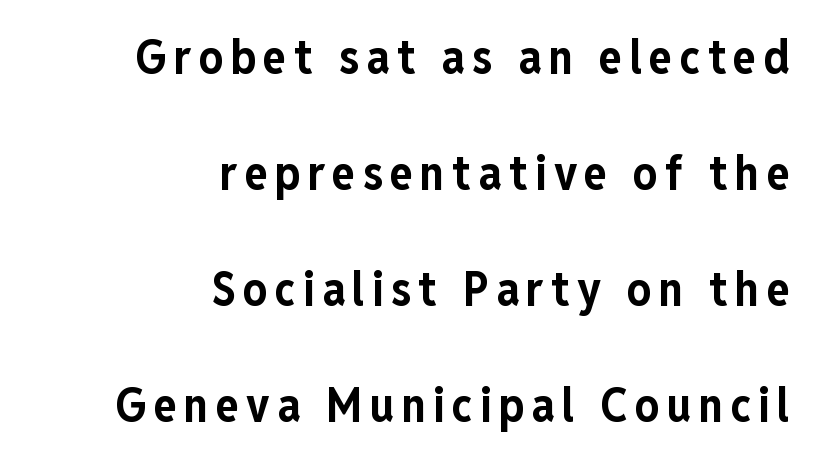
Typeset ragged left — the right edge is the straight one. Whoever set this chose breathing room over compactness in the vertical rhythm. Spacing verdict: proportional, widths tailored to each character. You can tell it's not italic because the verticals are truly vertical.
